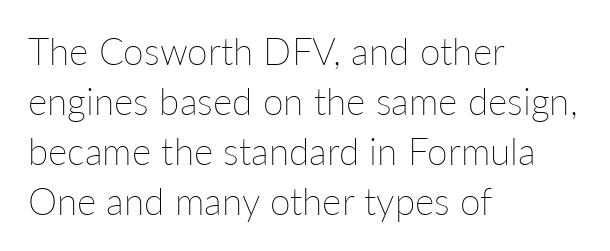
This block has exactly the height ordinary leading produces. Weight: in the light-to-regular range. Spacing verdict: proportional, widths tailored to each character. Anything drawn beneath the words? Only blank space. Between one letter and the next there's only the usual sliver of space. Is the block centered? No — it sits flush against the left margin.
